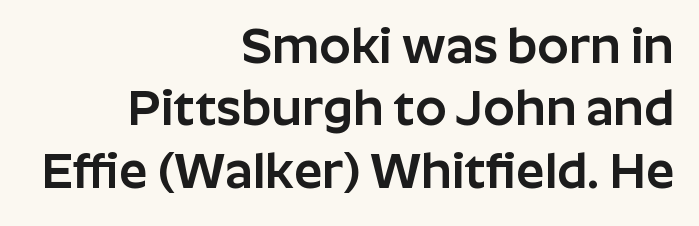
Q: Is the text italic (slanted)? A: No, it is upright.
Q: Is the typeface a serif or a sans-serif typeface? A: Sans-serif.
Q: Is the text underlined? A: No.
Q: How is the paragraph aligned? A: Right-aligned.
Q: Is the spacing between letters normal or unusually wide? A: Normal.
Q: Is the spacing between lines tight, normal or loose? A: Normal.
Q: Width (condensed, normal, or wide)? A: Normal.
Q: Stroke contrast? A: Low.
Q: x-height? A: Medium.
Q: Monospaced? A: No.
